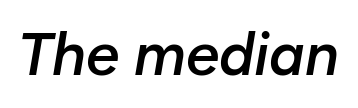
Q: Is the text bold? A: Semi-bold.
Q: Is the text italic (slanted)? A: Yes, it leans right by about 10 degrees.
Q: Is the text underlined? A: No.
Q: Is the spacing between letters normal or unusually wide? A: Normal.
Q: Width (condensed, normal, or wide)? A: Normal.
Q: Stroke contrast? A: Low.
Q: x-height? A: Medium.
Q: Monospaced? A: No.
